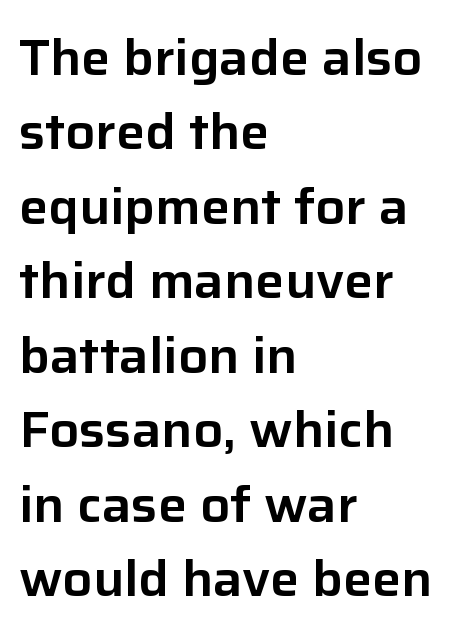
Q: Is the text italic (slanted)? A: No, it is upright.
Q: Is the typeface a serif or a sans-serif typeface? A: Sans-serif.
Q: Is the text underlined? A: No.
Q: How is the paragraph aligned? A: Left-aligned.
Q: Is the spacing between letters normal or unusually wide? A: Normal.
Q: Is the spacing between lines tight, normal or loose? A: Normal.
Q: Width (condensed, normal, or wide)? A: Normal.
Q: Stroke contrast? A: Low.
Q: x-height? A: Medium.
Q: Monospaced? A: No.
